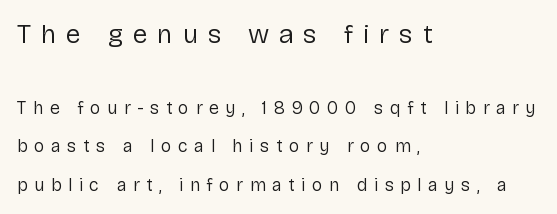
{"italic": "no", "bold": "no", "underline": "no", "align": "left", "line_spacing": "loose", "line_spacing_ratio": 2.15, "letter_spacing": "wide", "letter_spacing_em": 0.36, "larger_block": "first", "size_ratio": 1.5, "glyph_px": 27}
